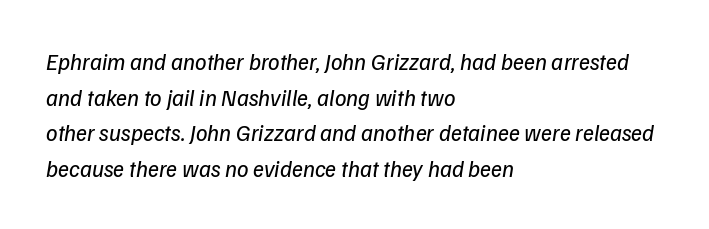
Which margin do the lines hug? The left one — the right edge is uneven. What stands out about the letter spacing? Nothing — it is the standard amount. One glance says typical: line gaps are just what's usual. Check under the words: just untouched page. Weight class: somewhere from thin through regular.
